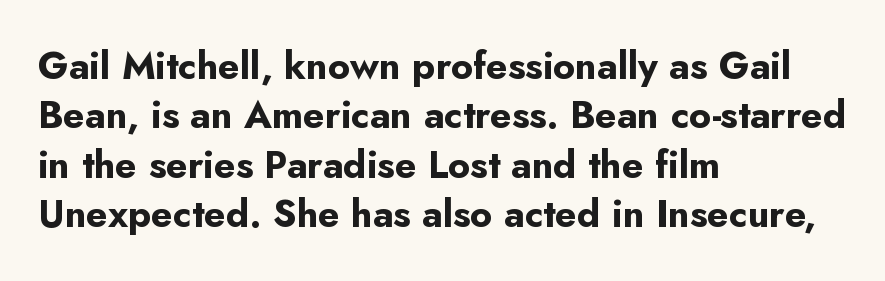
The face used here is a sans, in the tradition of grotesques and geometrics. Nothing unusual about the tracking: characters are spaced as the font intends. This is the regular roman posture of the typeface. In terms of weight, the rendering is a true, heavy bold. Descenders are the only things crossing below the line.
